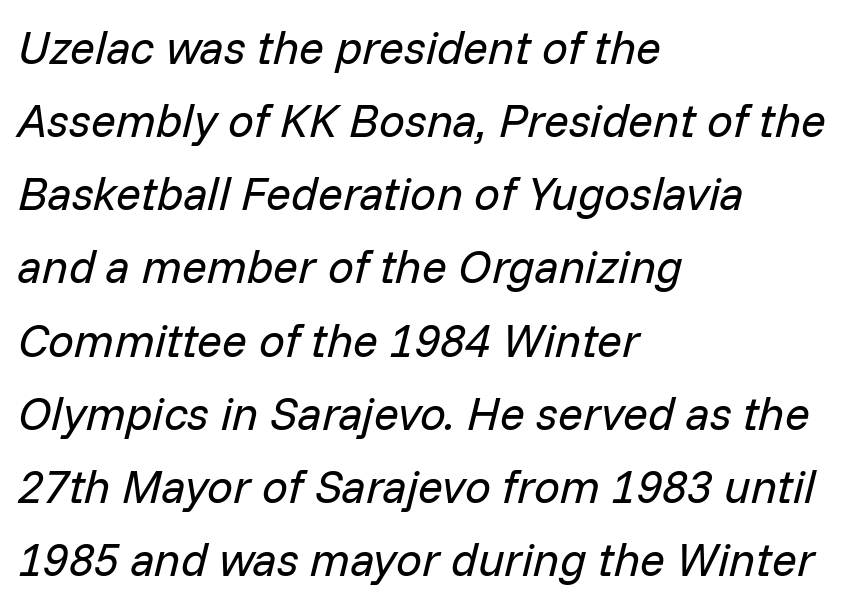
{"italic": "yes", "lean": "right", "slant_degrees": 14, "bold": "no", "weight": "regular", "width": "normal", "stroke_contrast": "low", "x_height": "medium", "monospaced": "no", "underline": "no", "align": "left", "line_spacing": "normal", "line_spacing_ratio": 1.59, "letter_spacing": "normal", "letter_spacing_em": 0.0, "glyph_px": 46}
